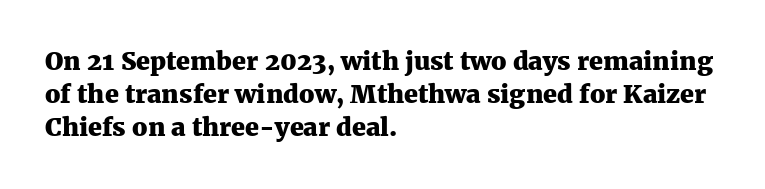
Q: Is the text bold? A: Yes.
Q: Is the text italic (slanted)? A: No, it is upright.
Q: Is the text underlined? A: No.
Q: How is the paragraph aligned? A: Left-aligned.
Q: Is the spacing between letters normal or unusually wide? A: Normal.
Q: Is the spacing between lines tight, normal or loose? A: Normal.
